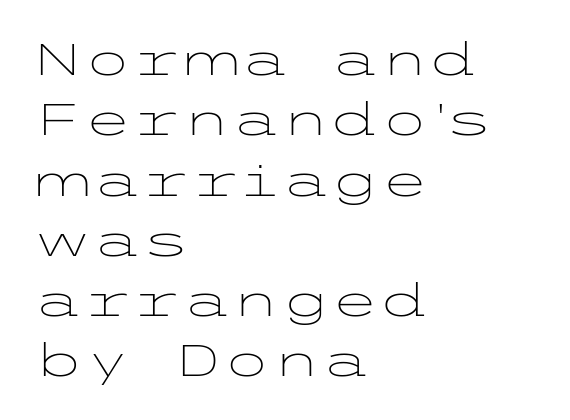
The image shows 45 px light, wide sans-serif type, upright; set left-aligned, normal line spacing (1.34x), normal letter spacing, not underlined; low stroke contrast and a medium x-height.
